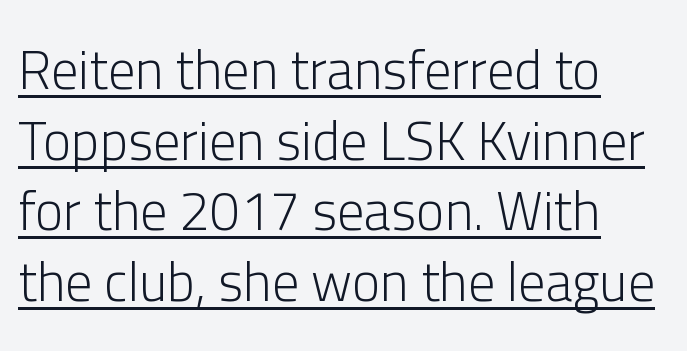
Q: Is the text bold? A: No.
Q: Is the text italic (slanted)? A: No, it is upright.
Q: Is the typeface a serif or a sans-serif typeface? A: Sans-serif.
Q: Is the text underlined? A: Yes.
Q: How is the paragraph aligned? A: Left-aligned.
Q: Is the spacing between letters normal or unusually wide? A: Normal.
Q: Is the spacing between lines tight, normal or loose? A: Normal.
Q: Width (condensed, normal, or wide)? A: Normal.
Q: Stroke contrast? A: Low.
Q: x-height? A: Medium.
Q: Monospaced? A: No.
